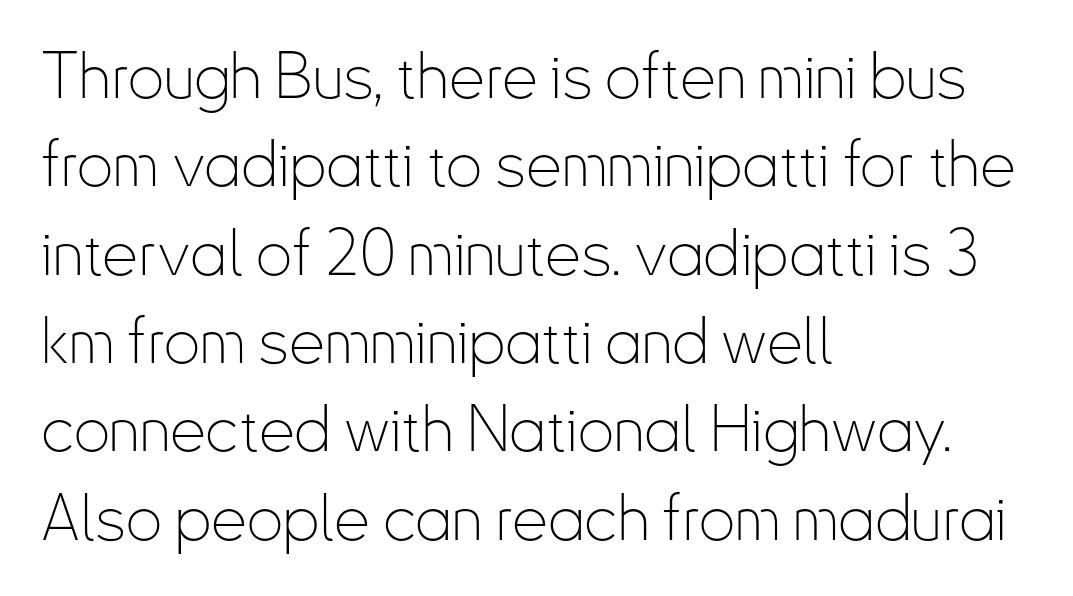
{"serif": "no", "italic": "no", "bold": "no", "weight": "thin", "width": "condensed", "stroke_contrast": "low", "x_height": "small", "monospaced": "no", "underline": "no", "align": "left", "line_spacing": "normal", "line_spacing_ratio": 1.38, "letter_spacing": "normal", "letter_spacing_em": 0.0, "glyph_px": 64}
